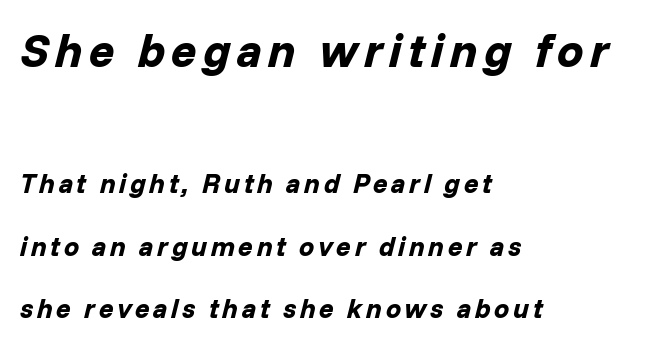
{"italic": "yes", "lean": "right", "slant_degrees": 14, "bold": "yes", "weight": "bold", "width": "normal", "stroke_contrast": "low", "x_height": "medium", "monospaced": "no", "underline": "no", "align": "left", "line_spacing": "loose", "line_spacing_ratio": 2.31, "larger_block": "first", "size_ratio": 1.74, "glyph_px": 47}
